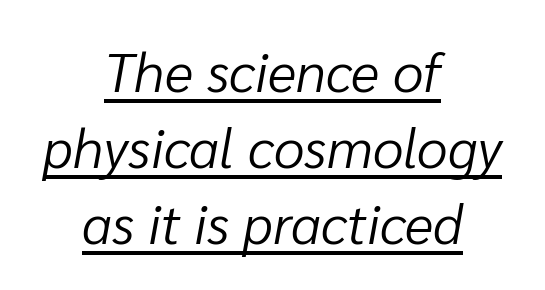
The image shows 55 px light type, italic (leaning right); set centered, normal line spacing (1.38x), normal letter spacing, underlined; low stroke contrast and a medium x-height.
